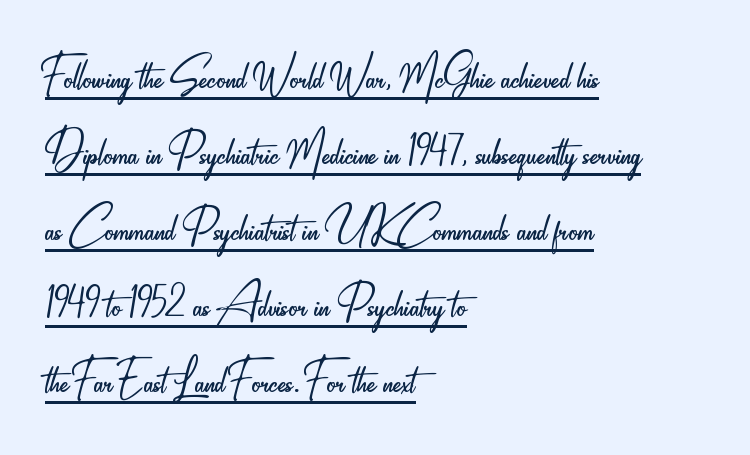
{"serif": "no", "bold": "no", "weight": "light", "width": "condensed", "stroke_contrast": "low", "x_height": "small", "monospaced": "no", "underline": "yes", "align": "left", "line_spacing": "normal", "line_spacing_ratio": 1.29, "letter_spacing": "normal", "letter_spacing_em": 0.0, "glyph_px": 59}
